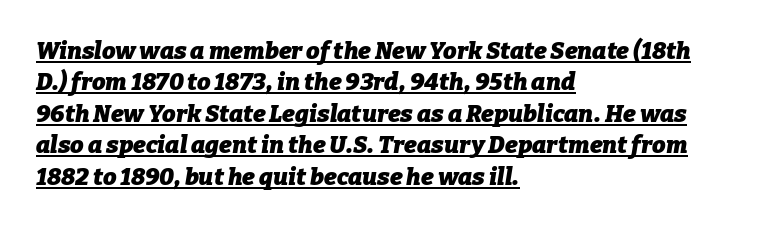
The image shows 24 px bold type, italic (leaning right); set left-aligned, normal line spacing (1.31x), normal letter spacing, underlined.
